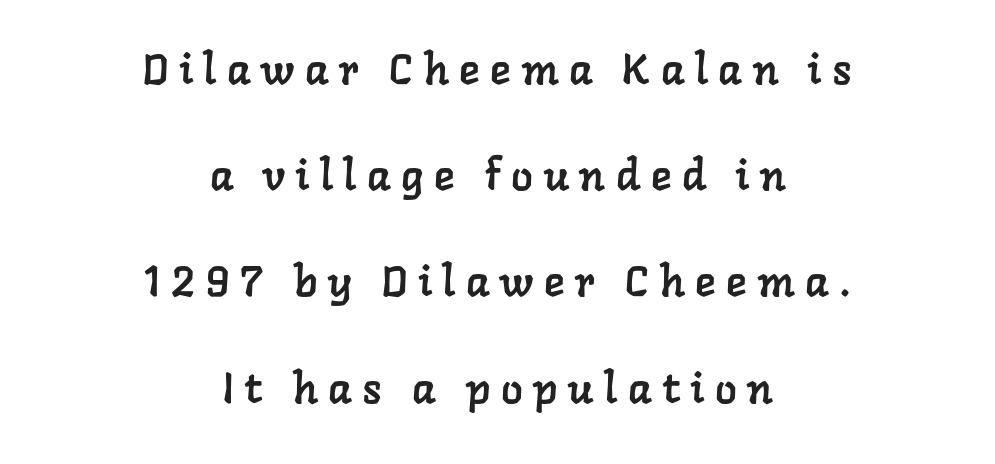
Q: Is the typeface a serif or a sans-serif typeface? A: Serif.
Q: Is the text underlined? A: No.
Q: How is the paragraph aligned? A: Centered.
Q: Is the spacing between letters normal or unusually wide? A: Unusually wide.
Q: Is the spacing between lines tight, normal or loose? A: Loose.
Q: Width (condensed, normal, or wide)? A: Normal.
Q: Stroke contrast? A: Low.
Q: x-height? A: Medium.
Q: Monospaced? A: No.
